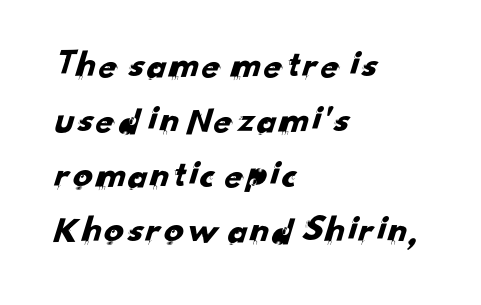
Q: Is the typeface a serif or a sans-serif typeface? A: Sans-serif.
Q: Is the text underlined? A: No.
Q: How is the paragraph aligned? A: Left-aligned.
Q: Is the spacing between letters normal or unusually wide? A: Normal.
Q: Is the spacing between lines tight, normal or loose? A: Normal.
Q: Width (condensed, normal, or wide)? A: Normal.
Q: Stroke contrast? A: Low.
Q: x-height? A: Small.
Q: Monospaced? A: No.
